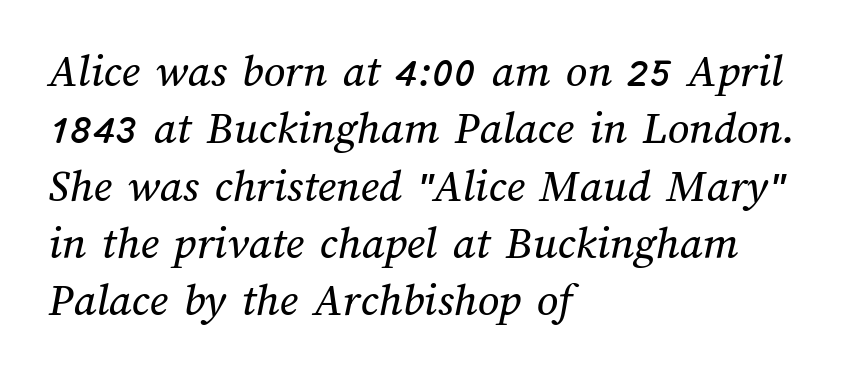
{"width": "normal", "stroke_contrast": "medium", "x_height": "medium", "monospaced": "no", "underline": "no", "align": "left", "line_spacing_ratio": 1.22, "letter_spacing": "normal", "letter_spacing_em": 0.0, "glyph_px": 47}
